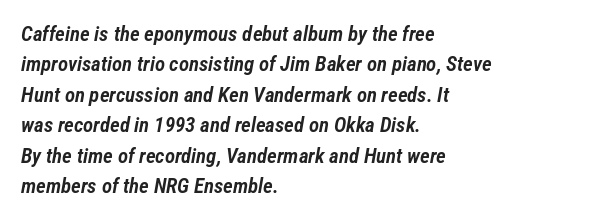
A semibold gives these letters moderate extra thickness, short of bold. If you measured baseline to baseline, you'd find a middling distance. Spacing between characters is what you'd get straight out of the box. The letters are slanted; this is an italic face. A student would call this left alignment; a typographer would say flush left, rag right. Underlining? Definitely not there.
